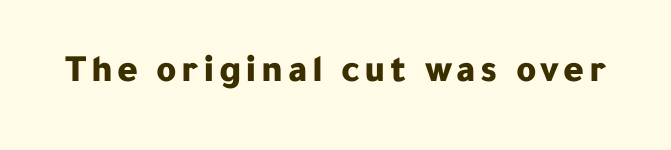
The image shows 39 px bold sans-serif type, upright; set not underlined; low stroke contrast and a medium x-height.
